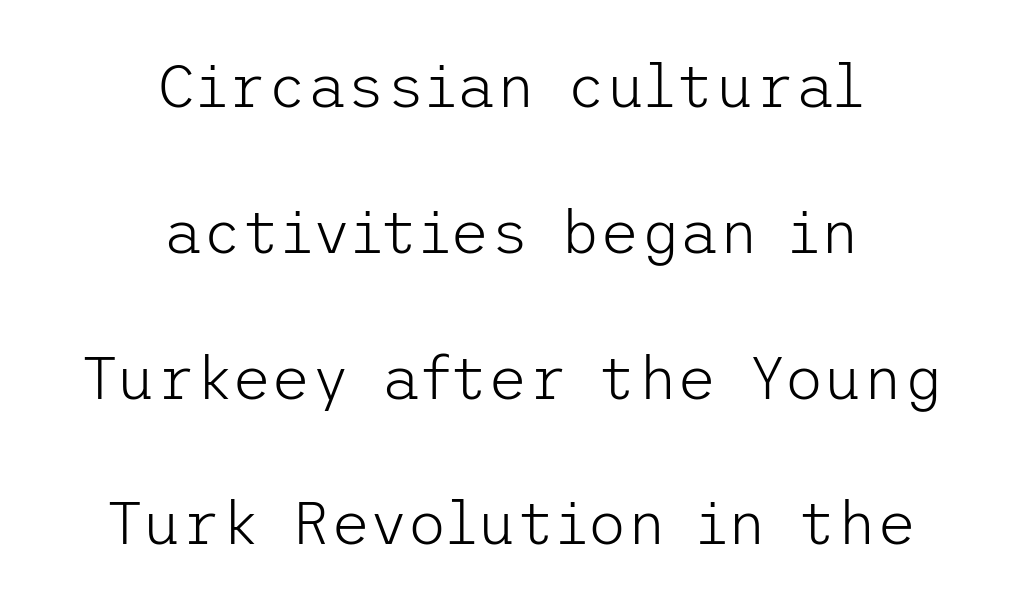
Q: Is the text bold? A: No.
Q: Is the text italic (slanted)? A: No, it is upright.
Q: Is the typeface a serif or a sans-serif typeface? A: Sans-serif.
Q: Is the text underlined? A: No.
Q: How is the paragraph aligned? A: Centered.
Q: Is the spacing between letters normal or unusually wide? A: Normal.
Q: Is the spacing between lines tight, normal or loose? A: Loose.
Q: Width (condensed, normal, or wide)? A: Normal.
Q: Stroke contrast? A: Low.
Q: x-height? A: Medium.
